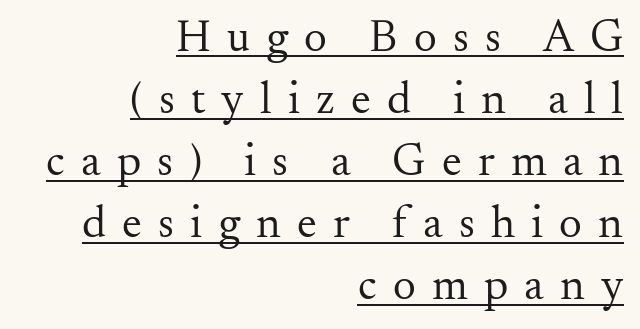
Q: Is the text bold? A: No.
Q: Is the text italic (slanted)? A: No, it is upright.
Q: Is the typeface a serif or a sans-serif typeface? A: Serif.
Q: Is the text underlined? A: Yes.
Q: How is the paragraph aligned? A: Right-aligned.
Q: Is the spacing between letters normal or unusually wide? A: Unusually wide.
Q: Is the spacing between lines tight, normal or loose? A: Normal.
Q: Width (condensed, normal, or wide)? A: Normal.
Q: Stroke contrast? A: Medium.
Q: x-height? A: Small.
Q: Monospaced? A: No.
